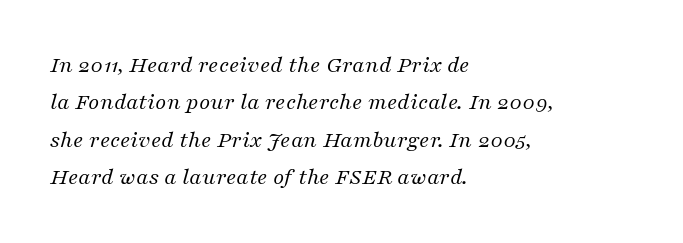
Think standard paragraph weight, or any step lighter than that. Observe the ordinary spacing: letters are neighbours, not strangers. This sample keeps an unexceptional amount of space between lines. Casual observation: everything's shoved over to the left. The words here are not underlined.
